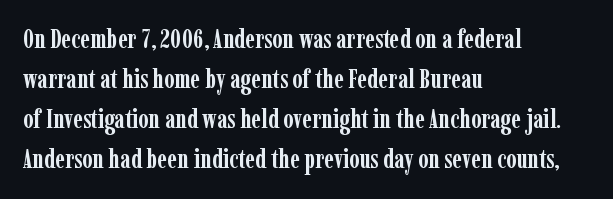
The letterforms sit shoulder to shoulder at normal distance. If you measured baseline to baseline, you'd find a middling distance. The specimen omits any rule beneath the text block's lines. These lines stack with their left ends in a neat column.
